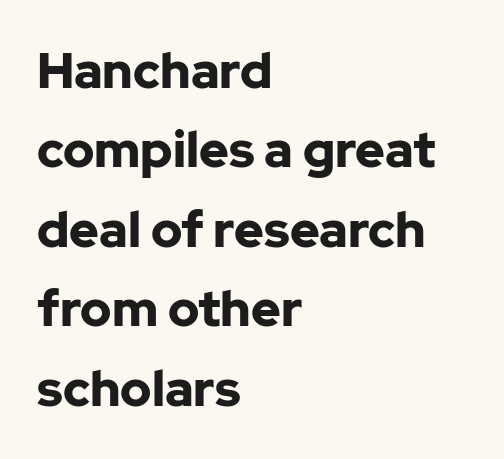
Q: Is the text bold? A: Yes.
Q: Is the text italic (slanted)? A: No, it is upright.
Q: Is the typeface a serif or a sans-serif typeface? A: Sans-serif.
Q: Is the text underlined? A: No.
Q: How is the paragraph aligned? A: Left-aligned.
Q: Is the spacing between letters normal or unusually wide? A: Normal.
Q: Is the spacing between lines tight, normal or loose? A: Normal.
Q: Width (condensed, normal, or wide)? A: Normal.
Q: Stroke contrast? A: Low.
Q: x-height? A: Medium.
Q: Monospaced? A: No.
